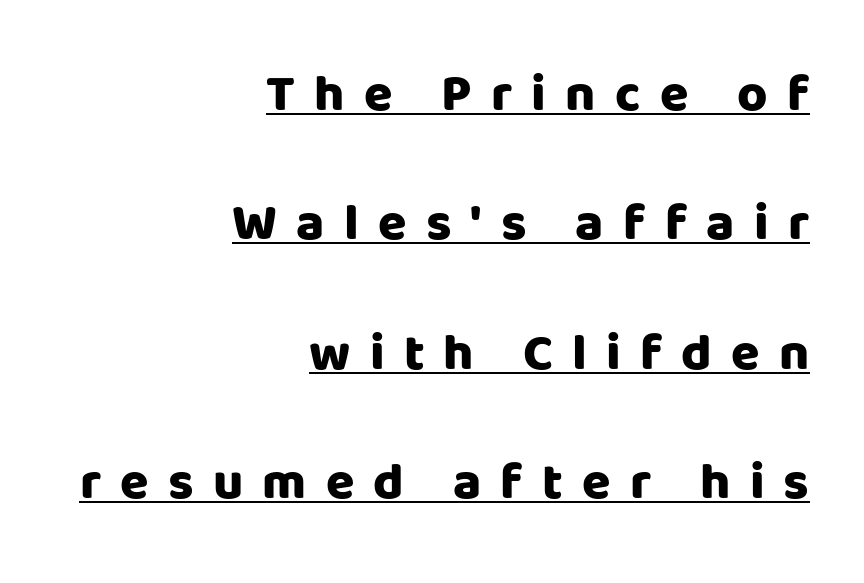
Q: Is the text bold? A: Yes.
Q: Is the text italic (slanted)? A: No, it is upright.
Q: Is the typeface a serif or a sans-serif typeface? A: Sans-serif.
Q: Is the text underlined? A: Yes.
Q: How is the paragraph aligned? A: Right-aligned.
Q: Is the spacing between letters normal or unusually wide? A: Unusually wide.
Q: Is the spacing between lines tight, normal or loose? A: Loose.
Q: Width (condensed, normal, or wide)? A: Normal.
Q: Stroke contrast? A: Low.
Q: x-height? A: Large.
Q: Monospaced? A: No.
